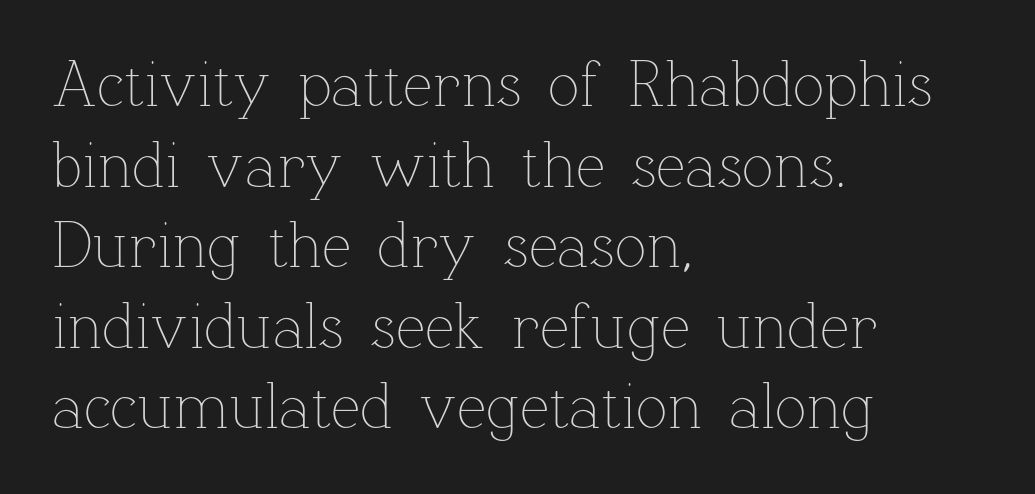
{"italic": "no", "bold": "no", "weight": "thin", "width": "normal", "stroke_contrast": "low", "x_height": "medium", "monospaced": "no", "underline": "no", "align": "left", "line_spacing_ratio": 1.22, "letter_spacing": "normal", "letter_spacing_em": 0.0, "glyph_px": 66}
